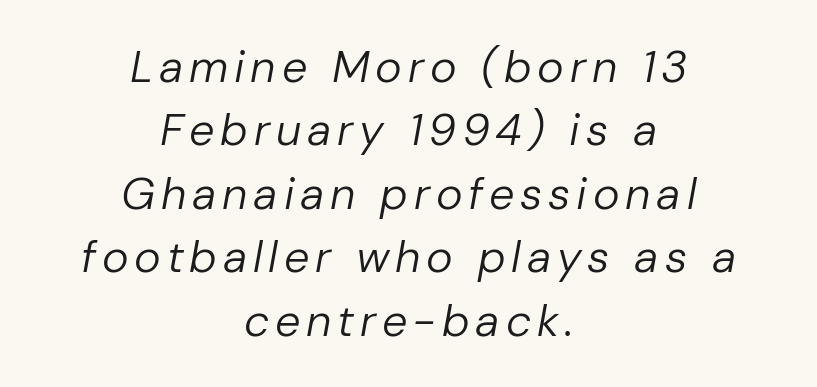
Letters have the restrained weight of plain body copy at most. Looks like regular typesetting: each glyph gets only the width it needs. Compared with ordinary roman type, these characters are visibly tilted. Check under the words: just untouched page. Regarding leading, the lines here are spaced in the standard way. Visually the block forms a symmetrical silhouette, jagged on both flanks.
